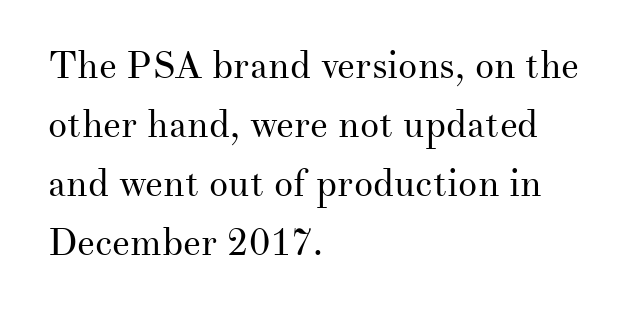
The image shows 38 px regular-weight serif type, upright; set left-aligned, normal line spacing (1.55x), normal letter spacing, not underlined; medium stroke contrast and a small x-height.
